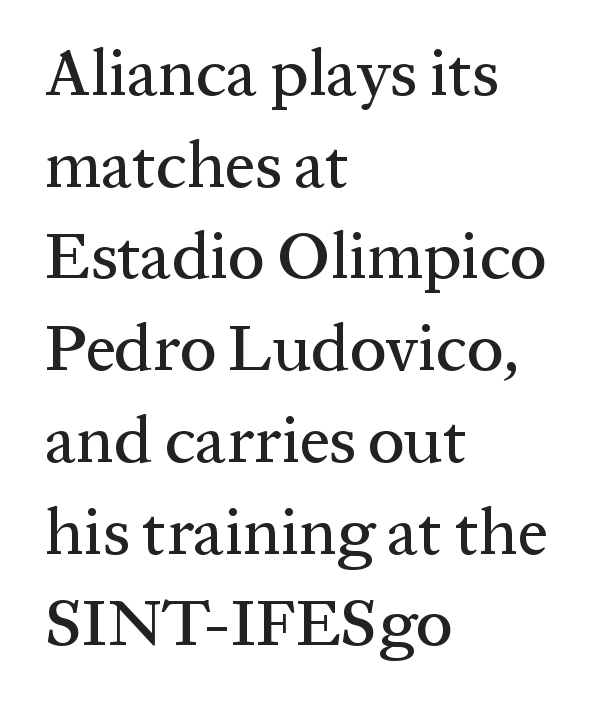
The image shows 66 px serif type, upright; set left-aligned, normal line spacing (1.39x), normal letter spacing, not underlined; medium stroke contrast and a medium x-height.
